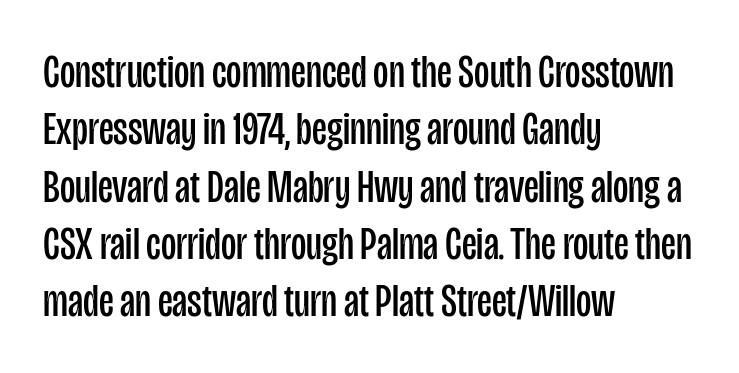
Q: Is the text bold? A: No.
Q: Is the text italic (slanted)? A: No, it is upright.
Q: Is the typeface a serif or a sans-serif typeface? A: Sans-serif.
Q: Is the text underlined? A: No.
Q: How is the paragraph aligned? A: Left-aligned.
Q: Is the spacing between letters normal or unusually wide? A: Normal.
Q: Width (condensed, normal, or wide)? A: Condensed.
Q: Stroke contrast? A: Low.
Q: x-height? A: Large.
Q: Monospaced? A: No.
